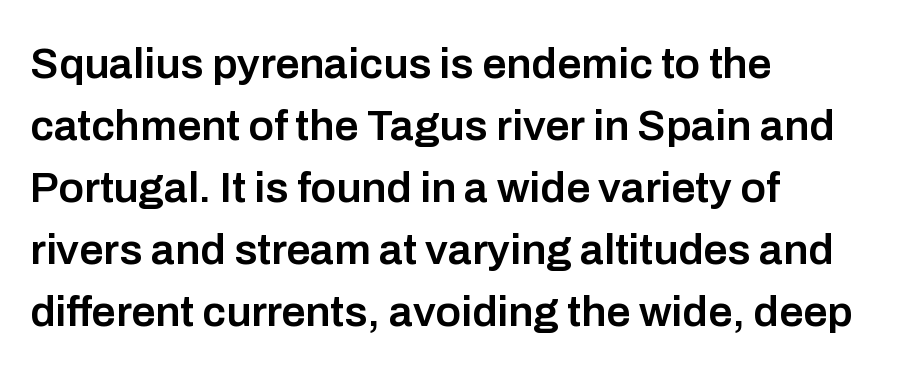
Q: Is the text bold? A: Semi-bold.
Q: Is the text italic (slanted)? A: No, it is upright.
Q: Is the typeface a serif or a sans-serif typeface? A: Sans-serif.
Q: Is the text underlined? A: No.
Q: How is the paragraph aligned? A: Left-aligned.
Q: Is the spacing between letters normal or unusually wide? A: Normal.
Q: Is the spacing between lines tight, normal or loose? A: Normal.
Q: Width (condensed, normal, or wide)? A: Normal.
Q: Stroke contrast? A: Low.
Q: x-height? A: Medium.
Q: Monospaced? A: No.
